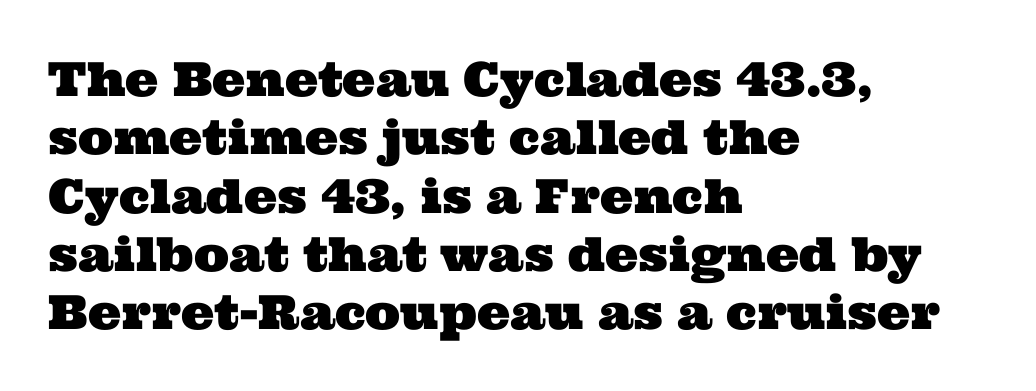
Q: Is the typeface a serif or a sans-serif typeface? A: Serif.
Q: Is the text underlined? A: No.
Q: How is the paragraph aligned? A: Left-aligned.
Q: Is the spacing between letters normal or unusually wide? A: Normal.
Q: Width (condensed, normal, or wide)? A: Wide.
Q: Stroke contrast? A: Medium.
Q: x-height? A: Medium.
Q: Monospaced? A: No.
